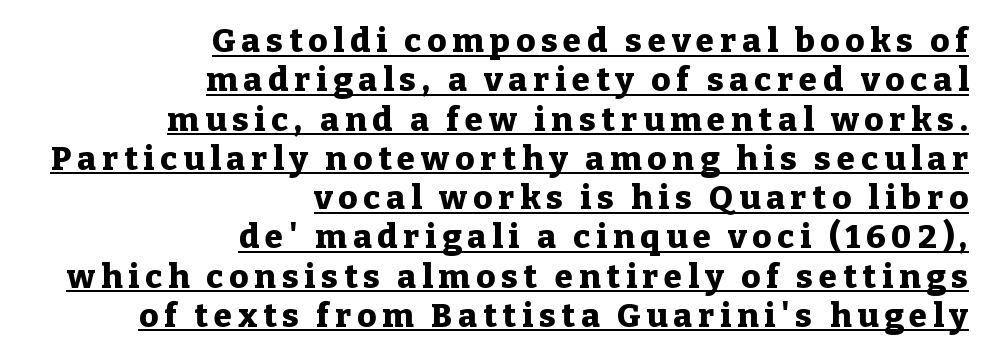
{"serif": "yes", "italic": "no", "bold": "yes", "weight": "heavy", "width": "normal", "stroke_contrast": "low", "x_height": "medium", "monospaced": "no", "underline": "yes", "align": "right", "line_spacing_ratio": 1.19, "glyph_px": 33}
